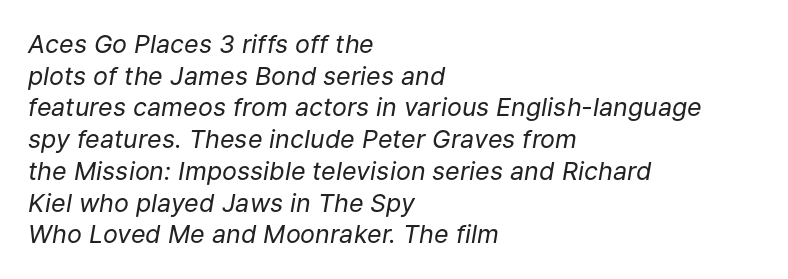
The image shows 25 px text type, italic (leaning right); set left-aligned, normal line spacing (1.27x), normal letter spacing, not underlined.
